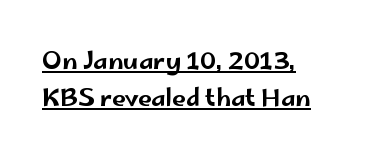
The typesetter has applied underlining to the passage shown. Every stem runs plumb, perpendicular to the baseline. The line texture is even and compact thanks to regular tracking. Line beginnings align vertically; line endings do not. Horizontal bands of white between lines are of average thickness.
